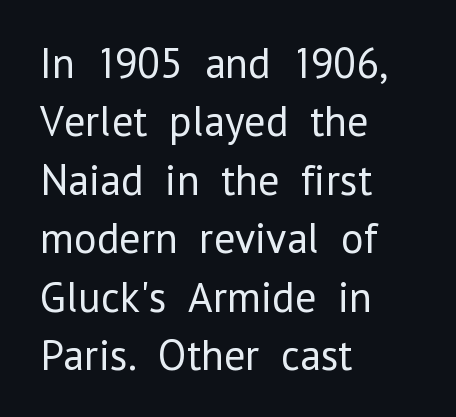
Q: Is the text bold? A: No.
Q: Is the text italic (slanted)? A: No, it is upright.
Q: Is the typeface a serif or a sans-serif typeface? A: Sans-serif.
Q: Is the text underlined? A: No.
Q: How is the paragraph aligned? A: Left-aligned.
Q: Is the spacing between letters normal or unusually wide? A: Normal.
Q: Is the spacing between lines tight, normal or loose? A: Normal.
Q: Width (condensed, normal, or wide)? A: Normal.
Q: Stroke contrast? A: Low.
Q: x-height? A: Medium.
Q: Monospaced? A: No.
